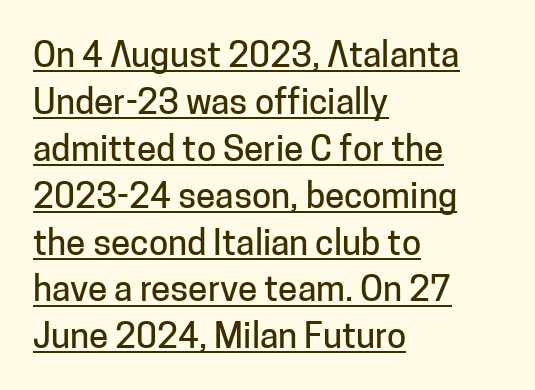
{"serif": "no", "italic": "no", "width": "normal", "stroke_contrast": "low", "x_height": "medium", "monospaced": "no", "underline": "yes", "align": "left", "line_spacing": "normal", "line_spacing_ratio": 1.34, "letter_spacing": "normal", "letter_spacing_em": 0.0, "glyph_px": 35}
